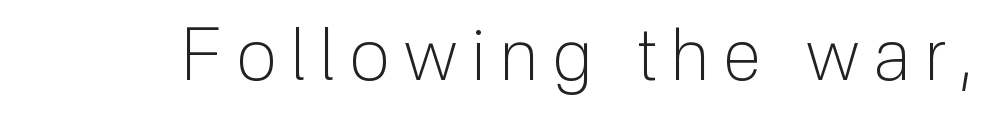
{"serif": "no", "italic": "no", "bold": "no", "weight": "light", "width": "normal", "stroke_contrast": "low", "x_height": "medium", "monospaced": "no", "underline": "no", "letter_spacing": "wide", "letter_spacing_em": 0.21, "glyph_px": 71}
